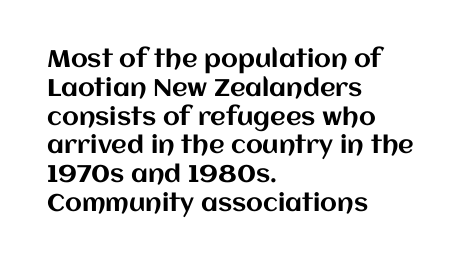
{"italic": "no", "underline": "no", "align": "left", "line_spacing_ratio": 1.2, "letter_spacing": "normal", "letter_spacing_em": 0.0, "glyph_px": 24}
